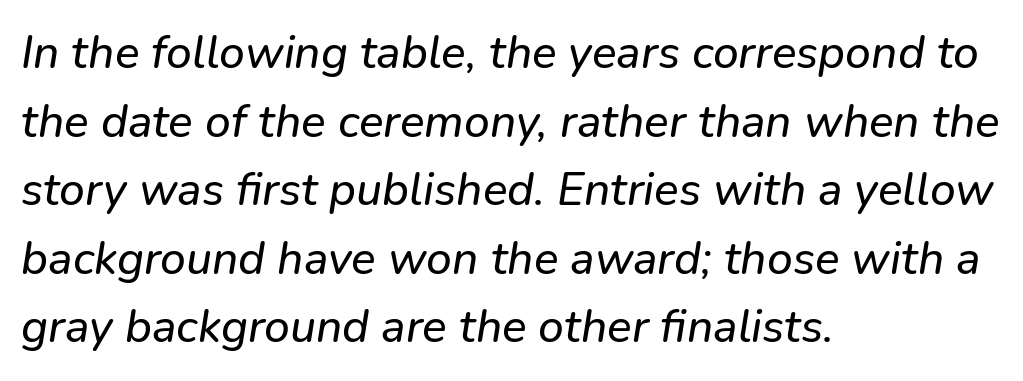
The image shows 46 px sans-serif type; set left-aligned, normal line spacing (1.49x), normal letter spacing, not underlined; low stroke contrast and a medium x-height.
